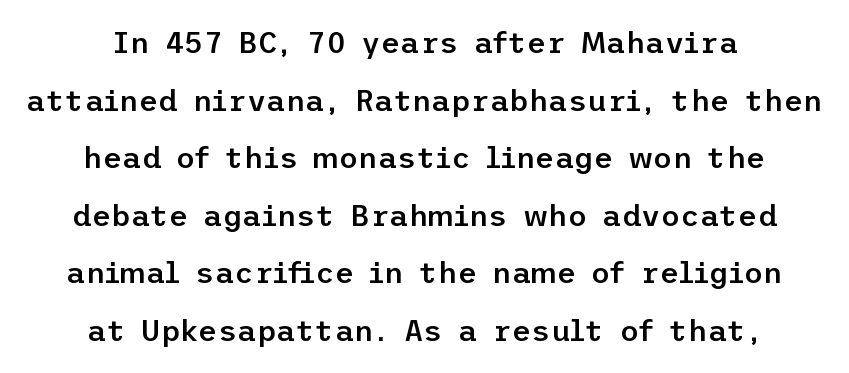
The image shows 30 px semibold sans-serif type, upright; set centered, loose line spacing (1.92x), normal letter spacing, not underlined; low stroke contrast and a medium x-height.
